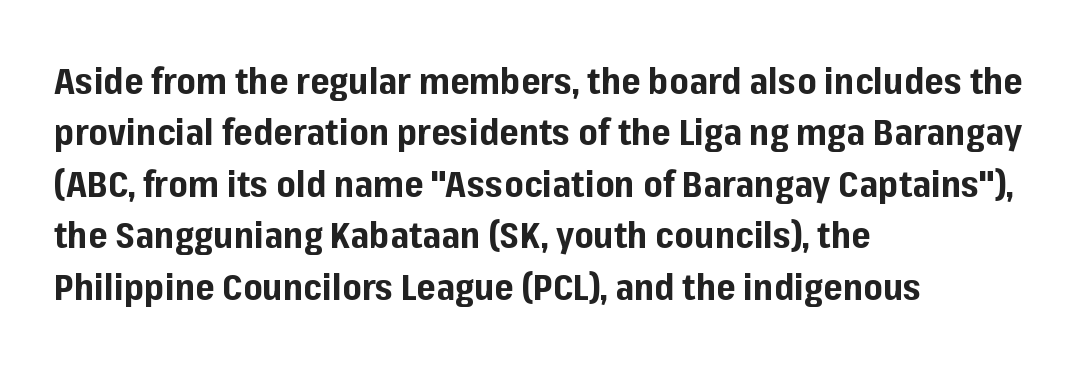
Q: Is the text bold? A: Yes.
Q: Is the text italic (slanted)? A: No, it is upright.
Q: Is the typeface a serif or a sans-serif typeface? A: Sans-serif.
Q: Is the text underlined? A: No.
Q: How is the paragraph aligned? A: Left-aligned.
Q: Is the spacing between letters normal or unusually wide? A: Normal.
Q: Is the spacing between lines tight, normal or loose? A: Normal.
Q: Width (condensed, normal, or wide)? A: Normal.
Q: Stroke contrast? A: Low.
Q: x-height? A: Medium.
Q: Monospaced? A: No.
